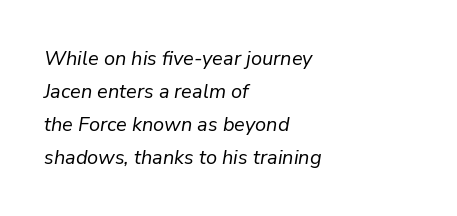
Slanted lettering throughout. These lines keep a tight, regular rhythm from letter to letter. The gap between lines stays unmarked. Nothing heavy about these letters — not bold at all.
